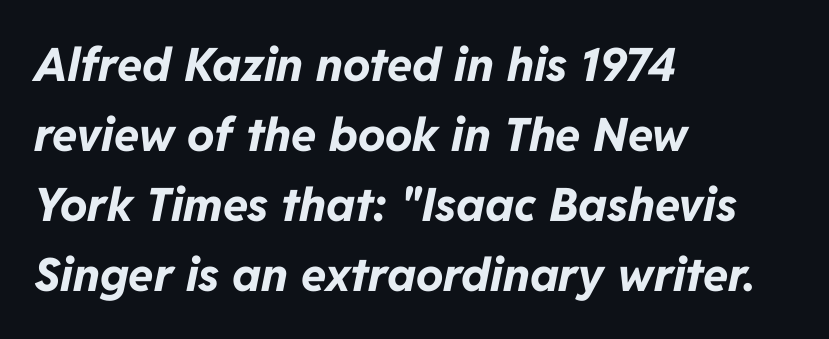
Q: Is the text bold? A: Yes.
Q: Is the text italic (slanted)? A: Yes, it leans right by about 11 degrees.
Q: Is the text underlined? A: No.
Q: How is the paragraph aligned? A: Left-aligned.
Q: Is the spacing between letters normal or unusually wide? A: Normal.
Q: Is the spacing between lines tight, normal or loose? A: Normal.
Q: Width (condensed, normal, or wide)? A: Normal.
Q: Stroke contrast? A: Low.
Q: x-height? A: Medium.
Q: Monospaced? A: No.
